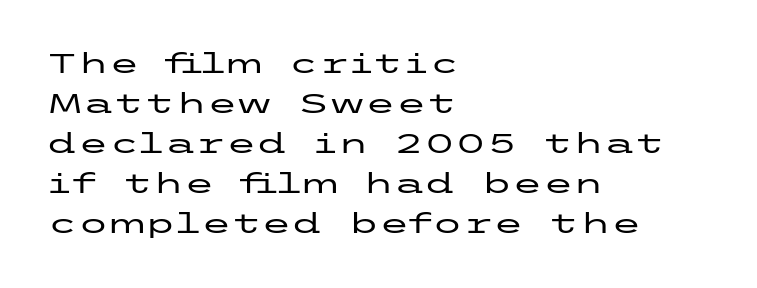
Q: Is the text italic (slanted)? A: No, it is upright.
Q: Is the typeface a serif or a sans-serif typeface? A: Sans-serif.
Q: Is the text underlined? A: No.
Q: How is the paragraph aligned? A: Left-aligned.
Q: Is the spacing between letters normal or unusually wide? A: Normal.
Q: Is the spacing between lines tight, normal or loose? A: Normal.
Q: Width (condensed, normal, or wide)? A: Wide.
Q: Stroke contrast? A: Low.
Q: x-height? A: Medium.
